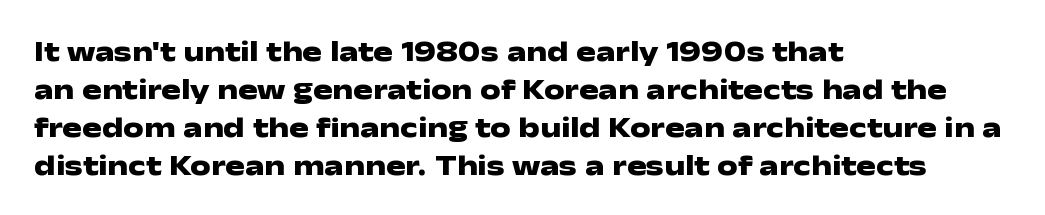
Q: Is the text bold? A: Yes.
Q: Is the text italic (slanted)? A: No, it is upright.
Q: Is the typeface a serif or a sans-serif typeface? A: Sans-serif.
Q: Is the text underlined? A: No.
Q: How is the paragraph aligned? A: Left-aligned.
Q: Is the spacing between letters normal or unusually wide? A: Normal.
Q: Is the spacing between lines tight, normal or loose? A: Normal.
Q: Width (condensed, normal, or wide)? A: Wide.
Q: Stroke contrast? A: Low.
Q: x-height? A: Medium.
Q: Monospaced? A: No.
